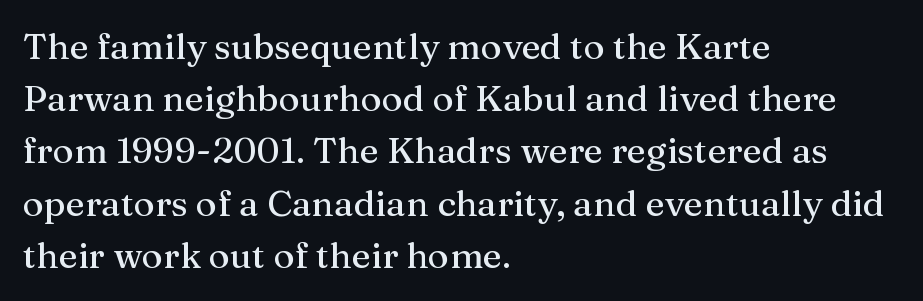
{"serif": "yes", "italic": "no", "width": "normal", "stroke_contrast": "medium", "x_height": "medium", "monospaced": "no", "underline": "no", "align": "left", "line_spacing": "normal", "line_spacing_ratio": 1.45, "letter_spacing": "normal", "letter_spacing_em": 0.0, "glyph_px": 36}
